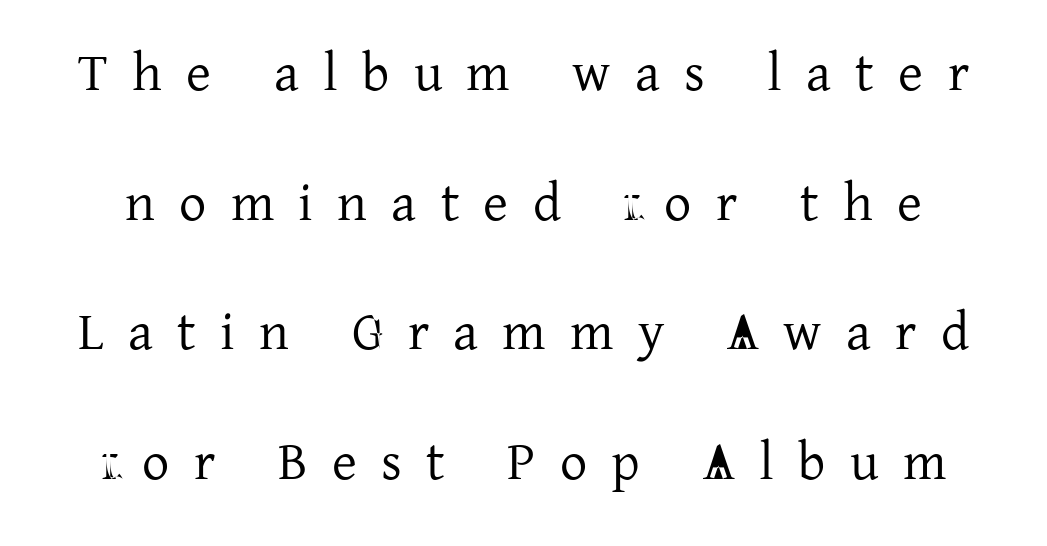
Q: Is the text italic (slanted)? A: No, it is upright.
Q: Is the typeface a serif or a sans-serif typeface? A: Serif.
Q: Is the text underlined? A: No.
Q: Is the spacing between letters normal or unusually wide? A: Unusually wide.
Q: Is the spacing between lines tight, normal or loose? A: Loose.
Q: Width (condensed, normal, or wide)? A: Normal.
Q: Stroke contrast? A: Low.
Q: x-height? A: Medium.
Q: Monospaced? A: No.
